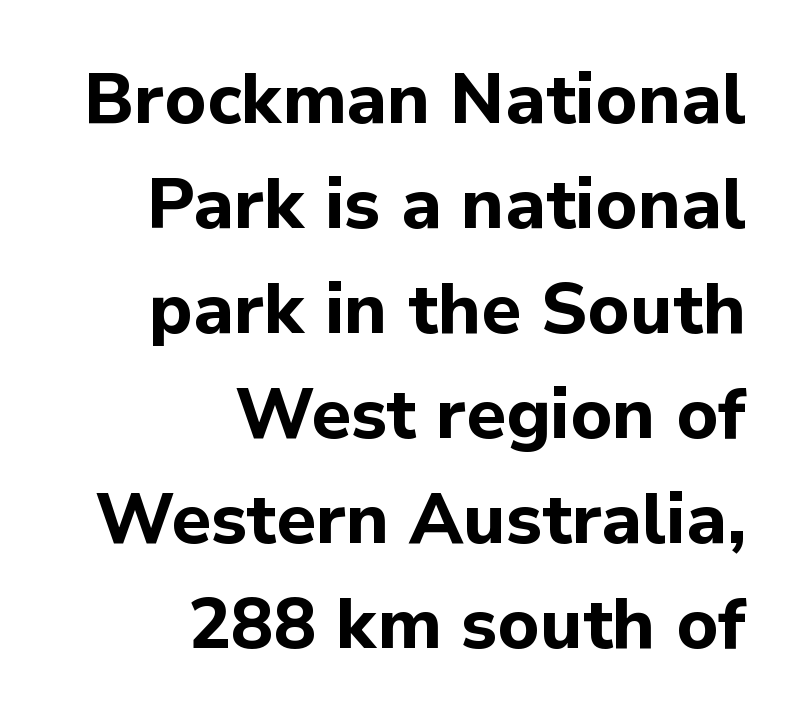
The image shows 71 px bold sans-serif type, upright; set right-aligned, normal line spacing (1.48x), normal letter spacing, not underlined; low stroke contrast and a medium x-height.
